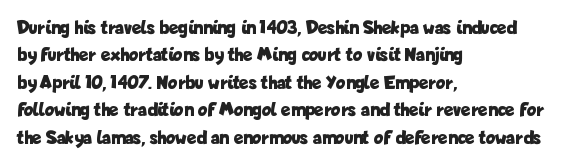
Q: Is the text bold? A: Yes.
Q: Is the text italic (slanted)? A: No, it is upright.
Q: Is the text underlined? A: No.
Q: How is the paragraph aligned? A: Left-aligned.
Q: Is the spacing between letters normal or unusually wide? A: Normal.
Q: Is the spacing between lines tight, normal or loose? A: Normal.
